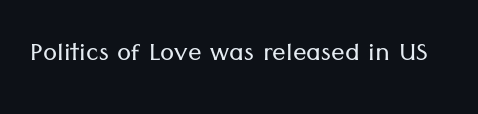
The image shows 34 px light sans-serif type, upright; set normal letter spacing, not underlined; low stroke contrast and a medium x-height.
